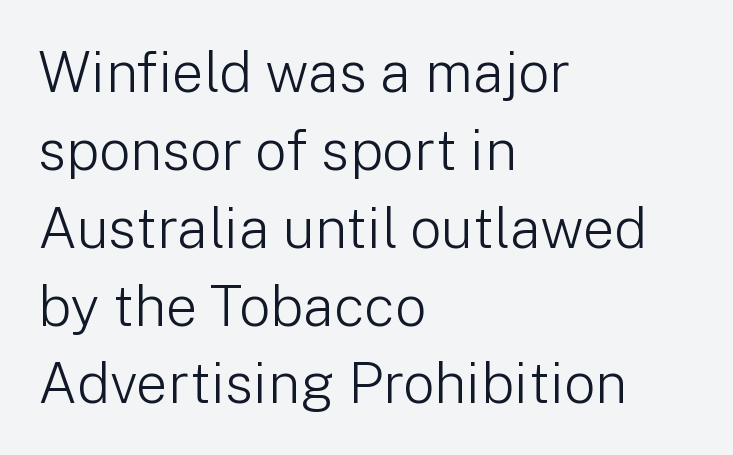
{"serif": "no", "italic": "no", "bold": "no", "weight": "light", "width": "normal", "stroke_contrast": "low", "x_height": "medium", "monospaced": "no", "underline": "no", "align": "left", "line_spacing": "normal", "line_spacing_ratio": 1.39, "letter_spacing": "normal", "letter_spacing_em": 0.0, "glyph_px": 56}
